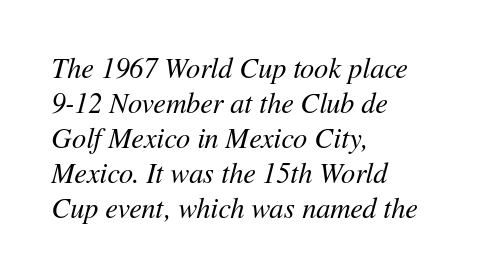
Vertically, the passage feels balanced, rows spaced as you'd expect. The lines are quadded left. The face used here is proportionally spaced, like ordinary book or web type. Weight class: somewhere from thin through regular. Does the lettering tilt? It does — this is italic.
